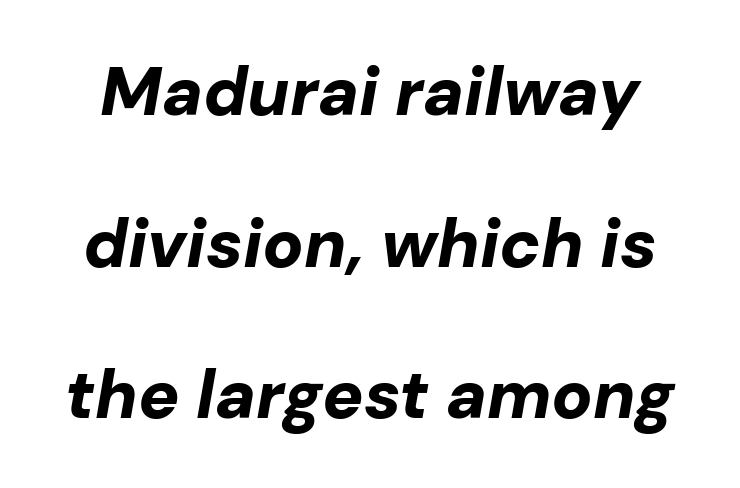
One glance says open: line gaps are wider than usual. Every letter is thick-stroked: bold, no question. Beneath every word, the page is bare. Slant detected: the letters are inclined.
